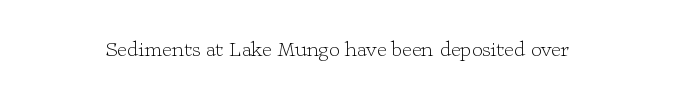
The passage shown is not underscored anywhere. The font's upright variant was chosen for this text. Stems here are at most as thick as an everyday book face. Observe the ordinary spacing: letters are neighbours, not strangers.
